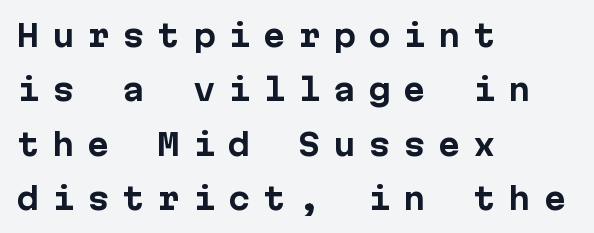
Q: Is the text bold? A: Yes.
Q: Is the text italic (slanted)? A: No, it is upright.
Q: Is the typeface a serif or a sans-serif typeface? A: Sans-serif.
Q: Is the text underlined? A: No.
Q: How is the paragraph aligned? A: Left-aligned.
Q: Is the spacing between letters normal or unusually wide? A: Unusually wide.
Q: Width (condensed, normal, or wide)? A: Normal.
Q: Stroke contrast? A: Low.
Q: x-height? A: Medium.
Q: Monospaced? A: Yes.
